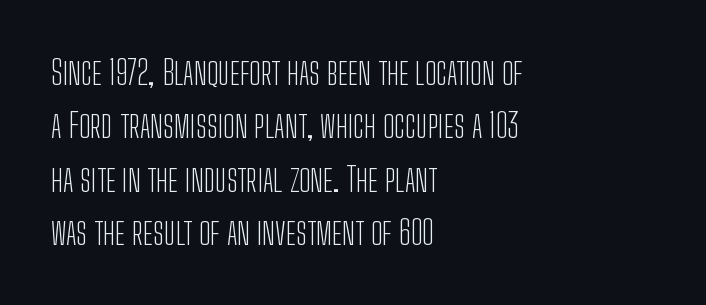
Q: Is the text bold? A: No.
Q: Is the text italic (slanted)? A: No, it is upright.
Q: Is the typeface a serif or a sans-serif typeface? A: Sans-serif.
Q: Is the text underlined? A: No.
Q: How is the paragraph aligned? A: Left-aligned.
Q: Is the spacing between letters normal or unusually wide? A: Normal.
Q: Is the spacing between lines tight, normal or loose? A: Normal.
Q: Width (condensed, normal, or wide)? A: Condensed.
Q: Stroke contrast? A: Low.
Q: x-height? A: Medium.
Q: Monospaced? A: No.
